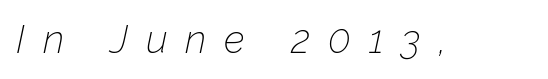
The image shows 39 px thin type, italic (leaning right); set unusually wide letter spacing (+0.46 em), not underlined; low stroke contrast and a medium x-height.
